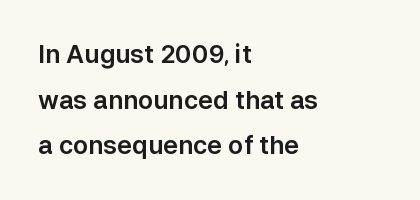
{"italic": "no", "underline": "no", "align": "left", "line_spacing_ratio": 1.83, "letter_spacing": "normal", "letter_spacing_em": 0.0, "glyph_px": 25}
